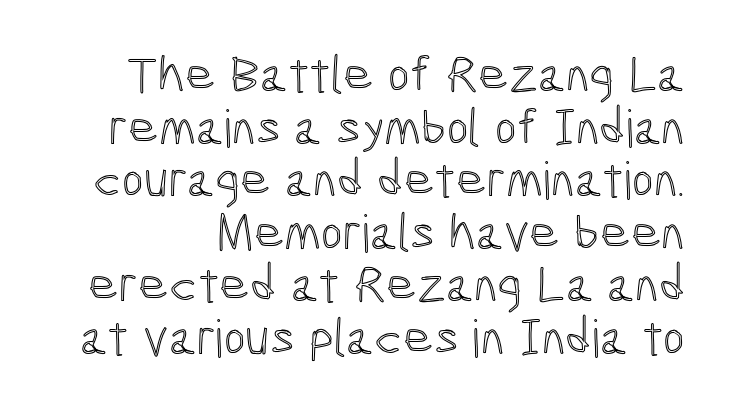
The image shows 52 px condensed type, upright; set tight line spacing (1.01x), normal letter spacing, not underlined; a medium x-height.
